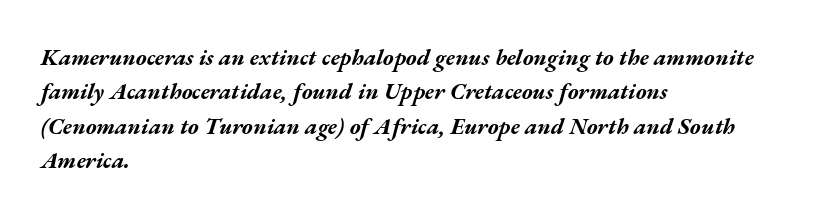
The image shows 23 px bold type, italic (leaning right); set left-aligned, normal line spacing (1.49x), normal letter spacing, not underlined.
